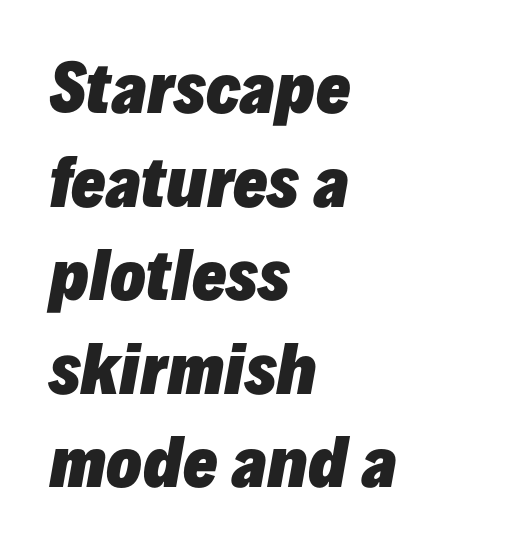
The image shows 65 px heavy type, italic (leaning right); set left-aligned, normal line spacing (1.44x), normal letter spacing, not underlined; low stroke contrast and a medium x-height.
